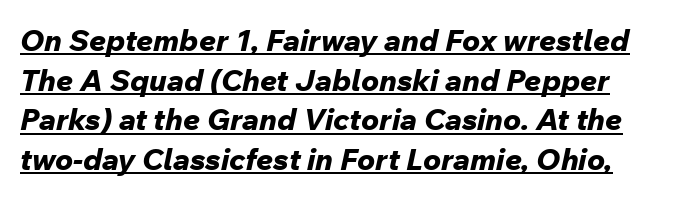
Q: Is the text bold? A: Yes.
Q: Is the text italic (slanted)? A: Yes, it leans right by about 12 degrees.
Q: Is the text underlined? A: Yes.
Q: Is the spacing between letters normal or unusually wide? A: Normal.
Q: Is the spacing between lines tight, normal or loose? A: Normal.
Q: Width (condensed, normal, or wide)? A: Normal.
Q: Stroke contrast? A: Low.
Q: x-height? A: Medium.
Q: Monospaced? A: No.
